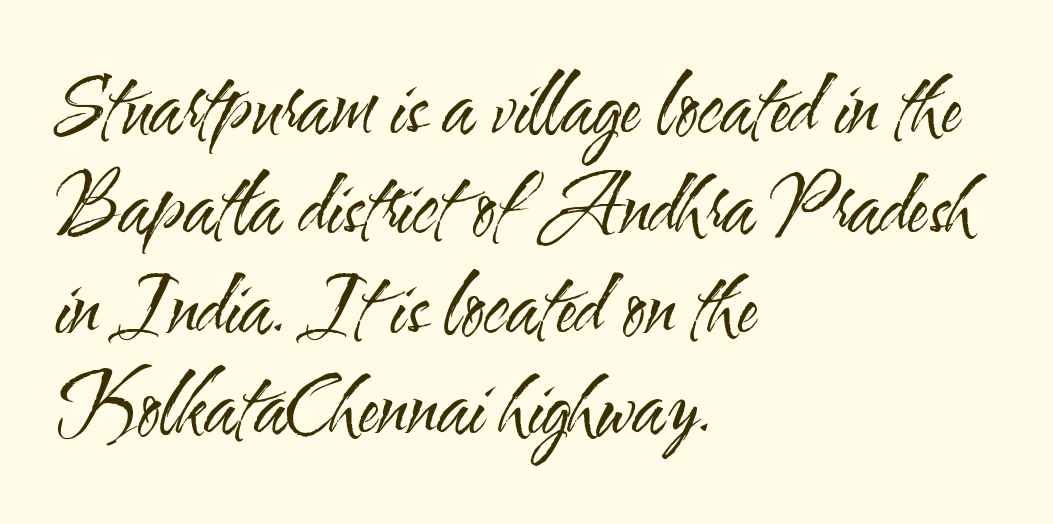
Has an underline been added? It has not. Compared with a typical body face, this is equally light or lighter still. Horizontal alignment here is leftward, the default for most running prose. Observe the ordinary spacing: letters are neighbours, not strangers.
